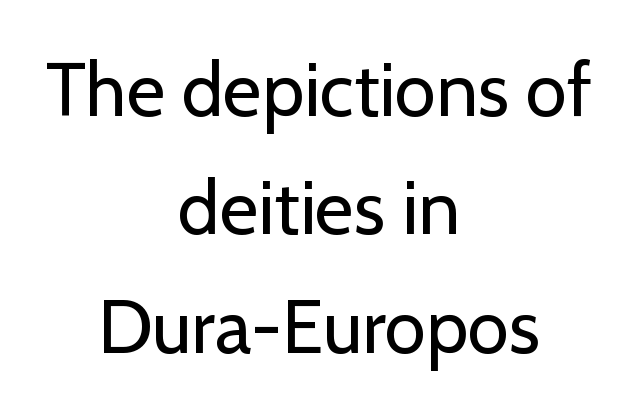
{"serif": "no", "italic": "no", "bold": "no", "weight": "regular", "width": "normal", "stroke_contrast": "low", "x_height": "medium", "monospaced": "no", "underline": "no", "align": "center", "line_spacing": "normal", "line_spacing_ratio": 1.58, "letter_spacing": "normal", "letter_spacing_em": 0.0, "glyph_px": 75}
